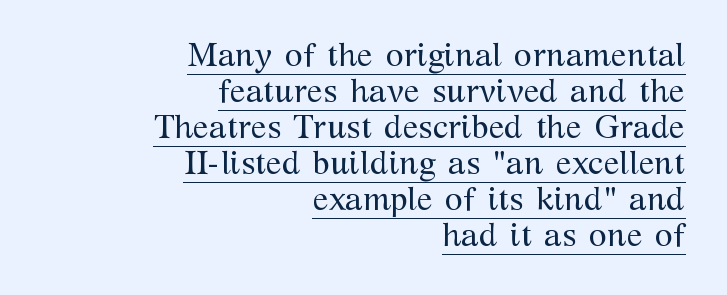
Serifs: yes, visible at the terminals of the letterforms. The rendering keeps characters at their native spacing. On a weight scale, this lands at 450 or below. Does a line run under the words? Yes, clearly. Whoever set this chose condensed vertical rhythm over breathing room. Looks like regular typesetting: each glyph gets only the width it needs.
